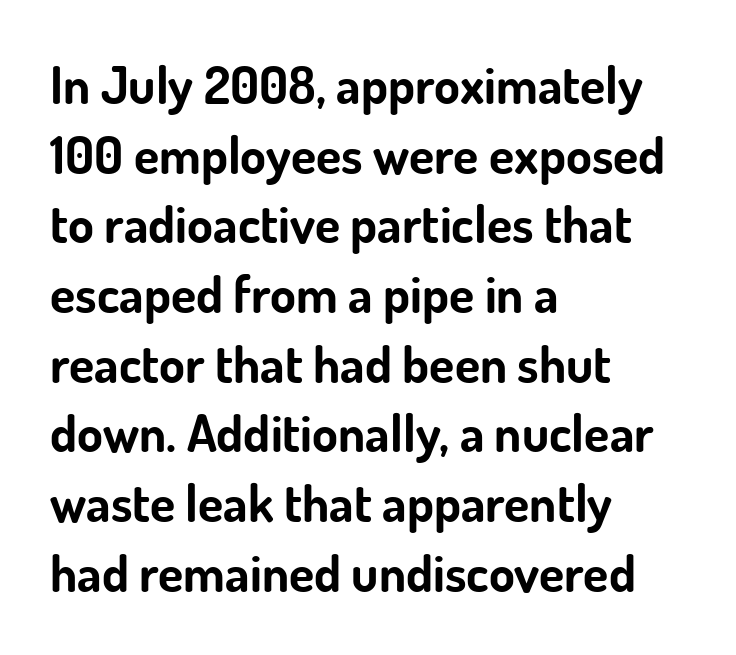
The lettering holds an erect, upright posture throughout. Thick stems and heavy bowls — unmistakably bold. The space beneath each line is pristine and unruled. In terms of leading, this rendering sits right in the middle.
